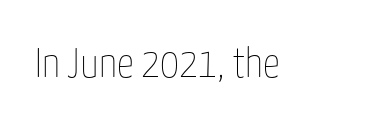
{"italic": "no", "bold": "no", "weight": "thin", "width": "condensed", "stroke_contrast": "low", "x_height": "medium", "monospaced": "no", "underline": "no", "letter_spacing": "normal", "letter_spacing_em": 0.0, "glyph_px": 42}
